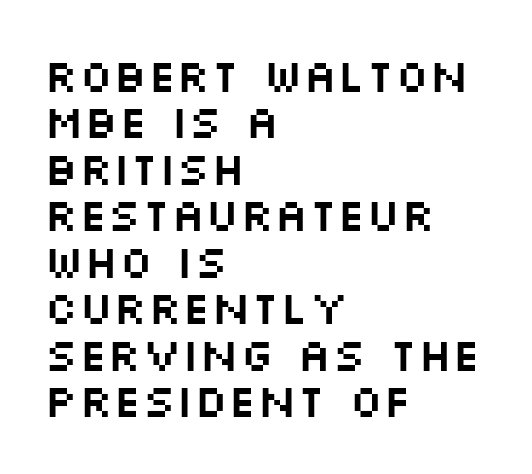
Nobody touched the tracking dial on this one. This rendering features lettering with no underline. Notice how the stems are strictly vertical — no italics here. To sum up the face: it is a sans, with no serifs.
